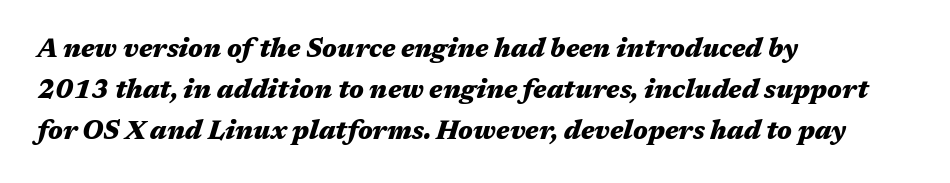
Q: Is the text bold? A: Yes.
Q: Is the text italic (slanted)? A: Yes, it leans right by about 17 degrees.
Q: Is the text underlined? A: No.
Q: How is the paragraph aligned? A: Left-aligned.
Q: Is the spacing between letters normal or unusually wide? A: Normal.
Q: Is the spacing between lines tight, normal or loose? A: Normal.
